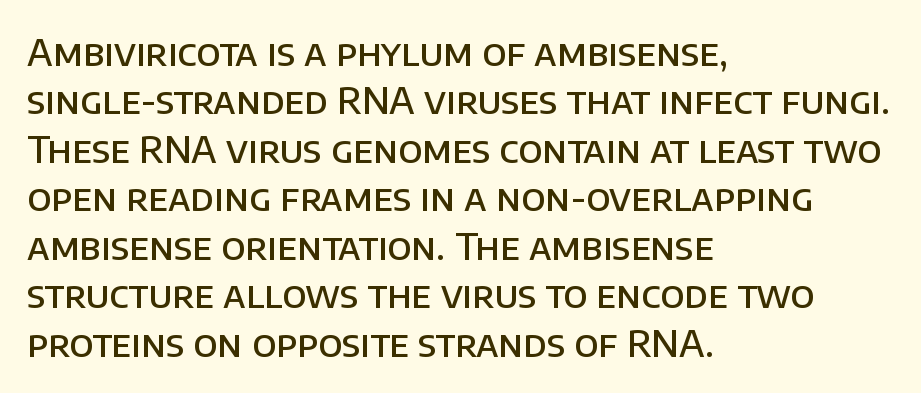
The image shows 37 px semibold sans-serif type, upright; set left-aligned, normal line spacing (1.31x), normal letter spacing, not underlined; low stroke contrast and a large x-height.
